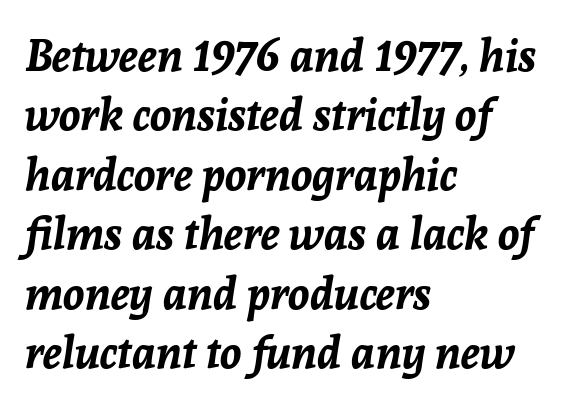
Reading down the column, the eye jumps a familiar distance to each next line. The string is rendered with underlining switched off. The type is set solid horizontally, with unmodified tracking. The typesetter chose a ragged-right arrangement here.
